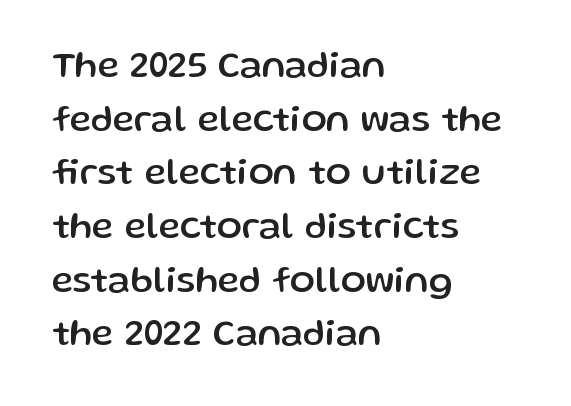
Q: Is the text italic (slanted)? A: No, it is upright.
Q: Is the typeface a serif or a sans-serif typeface? A: Sans-serif.
Q: Is the text underlined? A: No.
Q: How is the paragraph aligned? A: Left-aligned.
Q: Is the spacing between letters normal or unusually wide? A: Normal.
Q: Is the spacing between lines tight, normal or loose? A: Normal.
Q: Width (condensed, normal, or wide)? A: Normal.
Q: Stroke contrast? A: Low.
Q: x-height? A: Medium.
Q: Monospaced? A: No.
